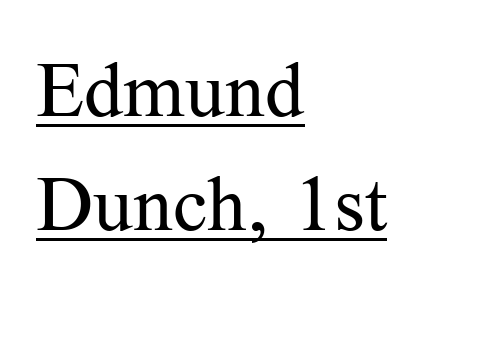
The image shows 77 px regular-weight serif type, upright; set left-aligned, normal line spacing (1.48x), normal letter spacing, underlined; medium stroke contrast and a medium x-height.
